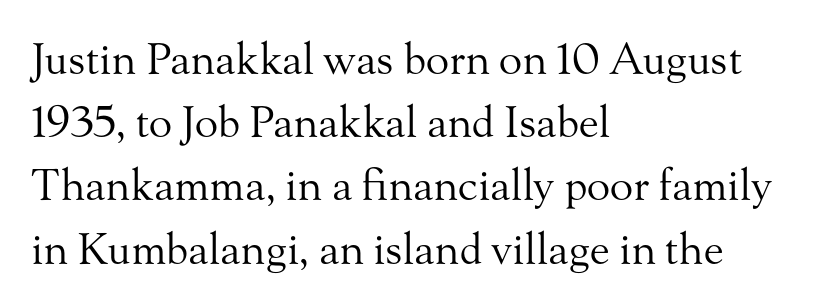
The image shows 43 px regular-weight serif type, upright; set left-aligned, normal line spacing (1.47x), normal letter spacing, not underlined; medium stroke contrast and a small x-height.
